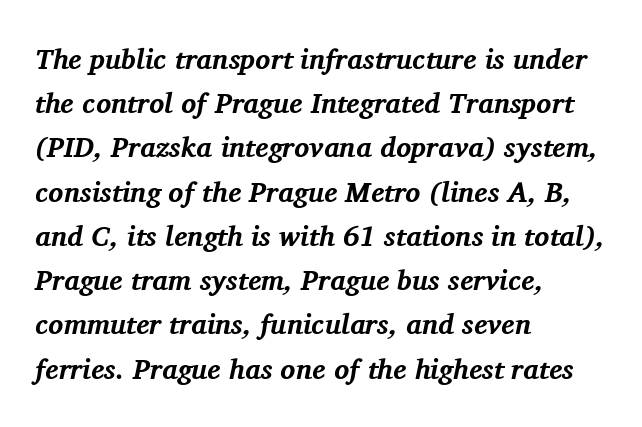
{"serif": "yes", "italic": "yes", "lean": "right", "slant_degrees": 11, "bold": "yes", "weight": "bold", "width": "normal", "stroke_contrast": "medium", "x_height": "medium", "monospaced": "no", "underline": "no", "align": "left", "line_spacing": "normal", "line_spacing_ratio": 1.58, "letter_spacing": "normal", "letter_spacing_em": 0.0, "glyph_px": 28}
